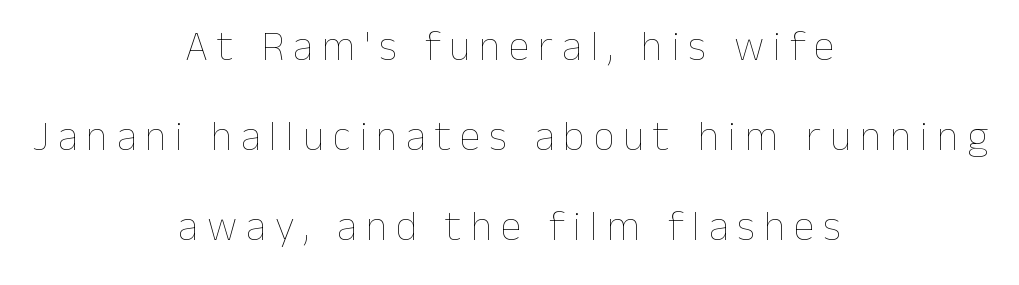
Q: Is the text bold? A: No.
Q: Is the text italic (slanted)? A: No, it is upright.
Q: Is the text underlined? A: No.
Q: How is the paragraph aligned? A: Centered.
Q: Is the spacing between letters normal or unusually wide? A: Unusually wide.
Q: Is the spacing between lines tight, normal or loose? A: Loose.
Q: Width (condensed, normal, or wide)? A: Normal.
Q: Stroke contrast? A: Low.
Q: x-height? A: Medium.
Q: Monospaced? A: No.
